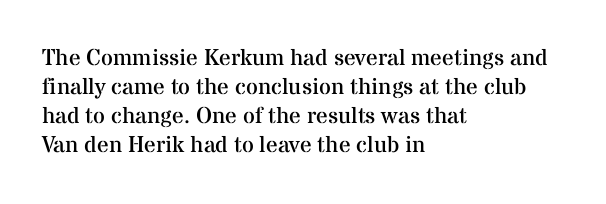
A typesetter would call this zero additional tracking. If you drew a line through each stem, it would be perfectly vertical. This block has exactly the height ordinary leading produces. Teacher's note: observe the even left margin — that is flush-left alignment. The area under the type is left untouched. This is not heavy type; no bold has been used.
